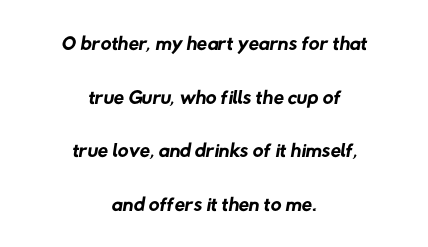
The image shows 30 px regular-weight sans-serif type; set centered, line spacing 1.79x, normal letter spacing, not underlined; low stroke contrast and a medium x-height.
